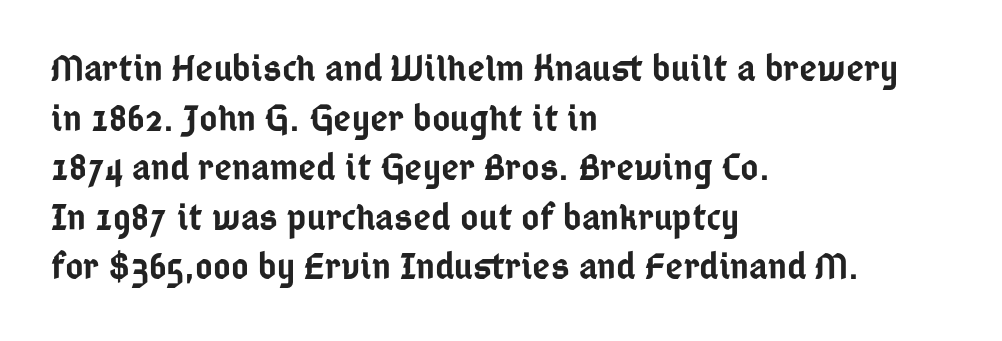
{"serif": "no", "italic": "no", "bold": "semi", "weight": "semibold", "width": "condensed", "stroke_contrast": "low", "x_height": "medium", "monospaced": "no", "underline": "no", "align": "left", "line_spacing": "normal", "line_spacing_ratio": 1.27, "letter_spacing": "normal", "letter_spacing_em": 0.0, "glyph_px": 39}
